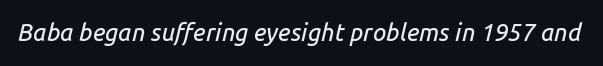
Slanted lettering throughout. Compared with typical body copy, the letter spacing here is the same. Words float on clear page, feet unadorned.
